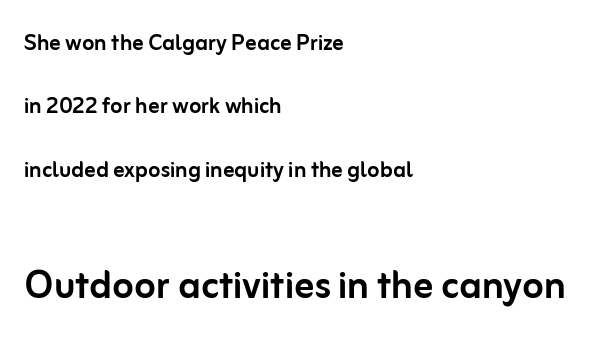
Q: Is the text italic (slanted)? A: No, it is upright.
Q: Is the typeface a serif or a sans-serif typeface? A: Sans-serif.
Q: Is the text underlined? A: No.
Q: How is the paragraph aligned? A: Left-aligned.
Q: Is the spacing between letters normal or unusually wide? A: Normal.
Q: Is the spacing between lines tight, normal or loose? A: Loose.
Q: Which block of text is set in a larger size, the first (top) or the second (bottom)? A: The second (bottom) one.
Q: Width (condensed, normal, or wide)? A: Normal.
Q: Stroke contrast? A: Low.
Q: x-height? A: Medium.
Q: Monospaced? A: No.
